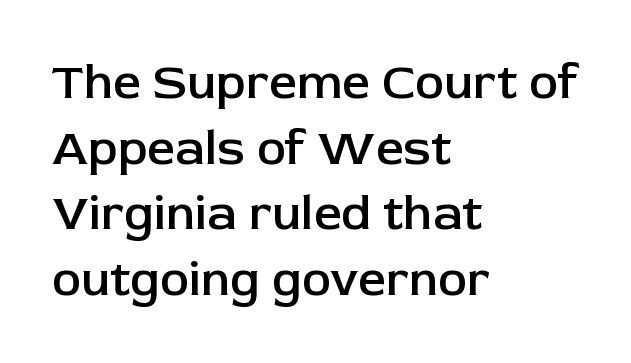
Q: Is the text bold? A: Semi-bold.
Q: Is the text italic (slanted)? A: No, it is upright.
Q: Is the typeface a serif or a sans-serif typeface? A: Sans-serif.
Q: Is the text underlined? A: No.
Q: How is the paragraph aligned? A: Left-aligned.
Q: Is the spacing between letters normal or unusually wide? A: Normal.
Q: Is the spacing between lines tight, normal or loose? A: Normal.
Q: Width (condensed, normal, or wide)? A: Normal.
Q: Stroke contrast? A: Low.
Q: x-height? A: Medium.
Q: Monospaced? A: No.
